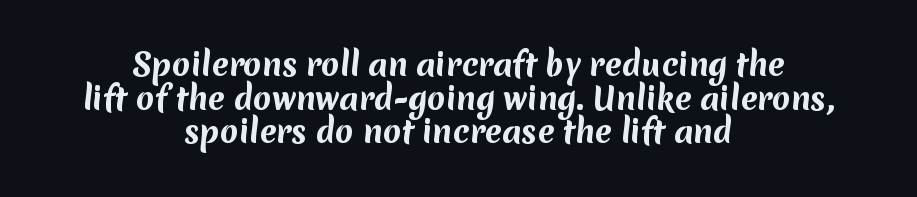
The space between consecutive lines is stingy. Tracking here is standard; glyphs follow each other at the usual distance. The compositor balanced each line on the midline. The passage shown is emphatically bold. A typesetter would label this face a sans.
